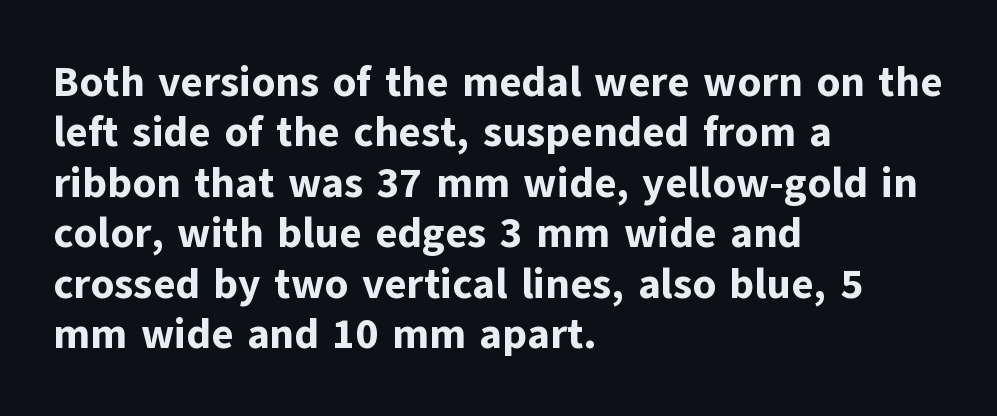
Q: Is the text bold? A: Yes.
Q: Is the text italic (slanted)? A: No, it is upright.
Q: Is the typeface a serif or a sans-serif typeface? A: Sans-serif.
Q: Is the text underlined? A: No.
Q: How is the paragraph aligned? A: Left-aligned.
Q: Is the spacing between letters normal or unusually wide? A: Normal.
Q: Width (condensed, normal, or wide)? A: Normal.
Q: Stroke contrast? A: Low.
Q: x-height? A: Medium.
Q: Monospaced? A: No.
